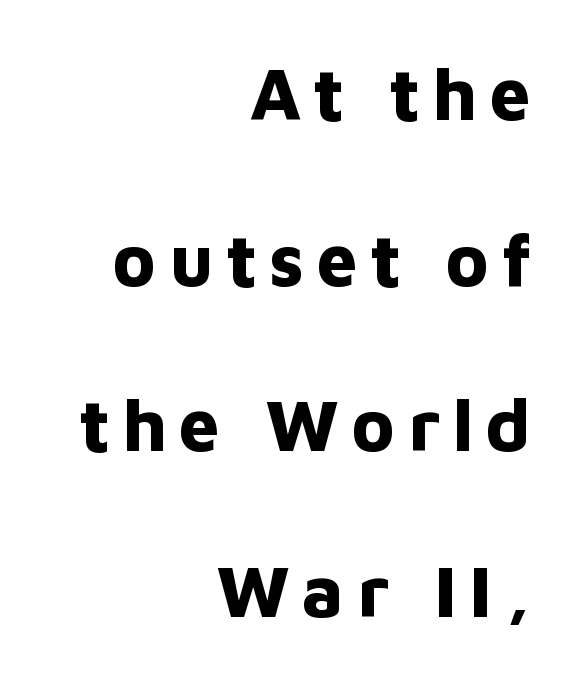
{"serif": "no", "italic": "no", "bold": "yes", "weight": "bold", "width": "normal", "stroke_contrast": "low", "x_height": "medium", "monospaced": "no", "underline": "no", "align": "right", "line_spacing": "loose", "line_spacing_ratio": 2.27, "glyph_px": 73}
